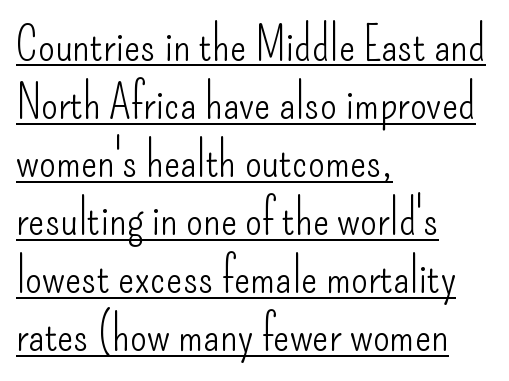
Type style note: lacks serifs. The font is comparable to plain body text, perhaps lighter. Characters follow at the spacing the type designer built in. The rendering uses natural spacing where letterforms have individual widths. A baseline rule has been typeset under these characters. Leftover space on each line is placed entirely after the last word.
